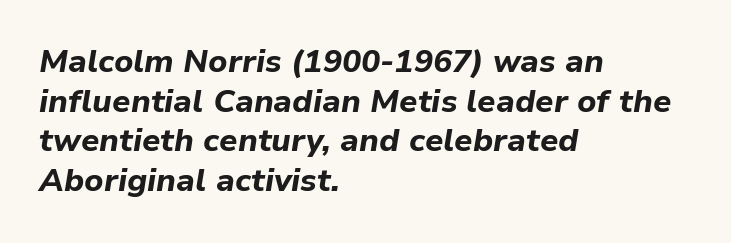
Q: Is the text bold? A: Yes.
Q: Is the text italic (slanted)? A: Yes, it leans right by about 9 degrees.
Q: Is the text underlined? A: No.
Q: How is the paragraph aligned? A: Left-aligned.
Q: Is the spacing between letters normal or unusually wide? A: Normal.
Q: Width (condensed, normal, or wide)? A: Normal.
Q: Stroke contrast? A: Low.
Q: x-height? A: Medium.
Q: Monospaced? A: No.
